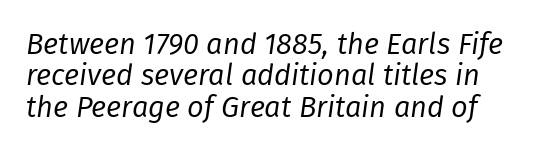
The image shows 29 px regular-weight type, italic (leaning right); set tight line spacing (1.08x), normal letter spacing, not underlined; low stroke contrast and a medium x-height.
